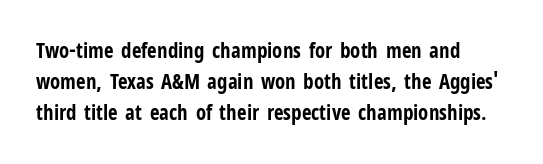
Each row of text sits above clean, open space. Designer's note — italics off, roman on. Letter spacing: default. Honestly, the row spacing looks completely unremarkable. Pretty heavy lettering here — definitely bold.
